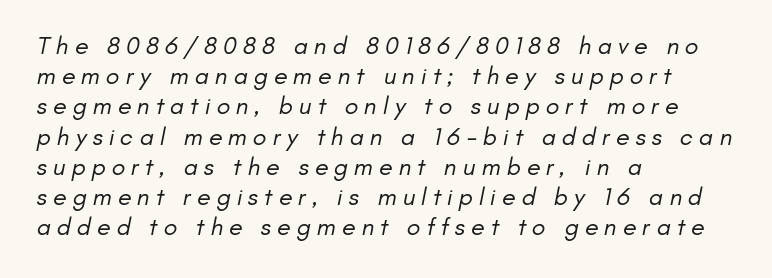
The image shows 25 px text type; set left-aligned, line spacing 1.21x, unusually wide letter spacing (+0.24 em), not underlined.
